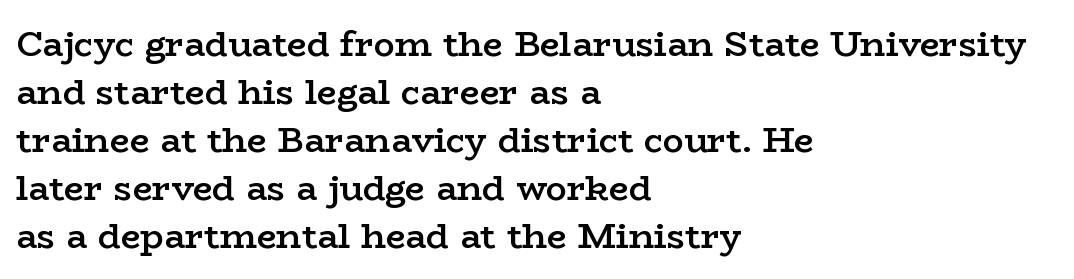
Q: Is the text bold? A: Semi-bold.
Q: Is the text italic (slanted)? A: No, it is upright.
Q: Is the typeface a serif or a sans-serif typeface? A: Serif.
Q: Is the text underlined? A: No.
Q: How is the paragraph aligned? A: Left-aligned.
Q: Is the spacing between letters normal or unusually wide? A: Normal.
Q: Is the spacing between lines tight, normal or loose? A: Normal.
Q: Width (condensed, normal, or wide)? A: Wide.
Q: Stroke contrast? A: Low.
Q: x-height? A: Medium.
Q: Monospaced? A: No.
